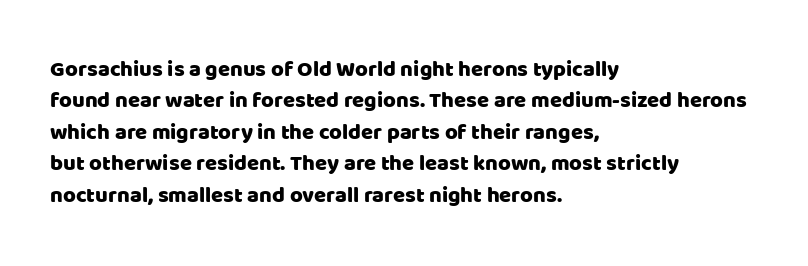
Quick note: underline off. Interline gaps are of average width in this sample. Notice how the stems are strictly vertical — no italics here. How are the letters spaced? Ordinarily, with no added tracking. The lines are quadded left.
